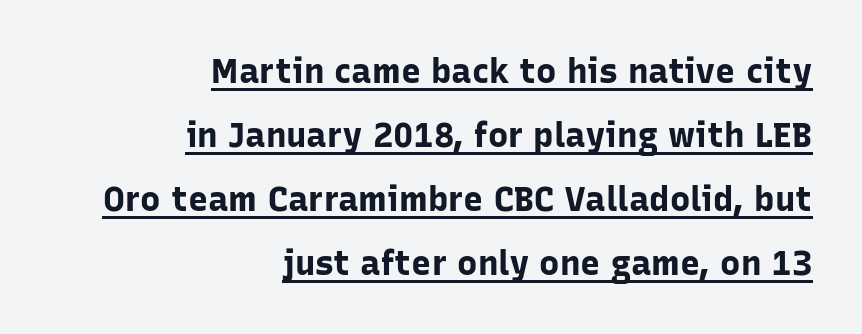
These words are printed bold, with thick strokes throughout. Each letter keeps its own natural width here, so spacing adapts to shape. Is there an underline? Yes — a line sits under the letters. The letters stand straight up with perfectly vertical stems. Students, note that the glyphs here touch the page at normal intervals.
